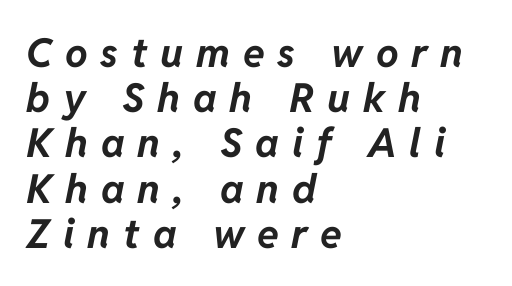
Q: Is the text bold? A: Yes.
Q: Is the text italic (slanted)? A: Yes, it leans right by about 11 degrees.
Q: Is the text underlined? A: No.
Q: How is the paragraph aligned? A: Left-aligned.
Q: Is the spacing between letters normal or unusually wide? A: Unusually wide.
Q: Is the spacing between lines tight, normal or loose? A: Tight.
Q: Width (condensed, normal, or wide)? A: Normal.
Q: Stroke contrast? A: Low.
Q: x-height? A: Medium.
Q: Monospaced? A: No.
